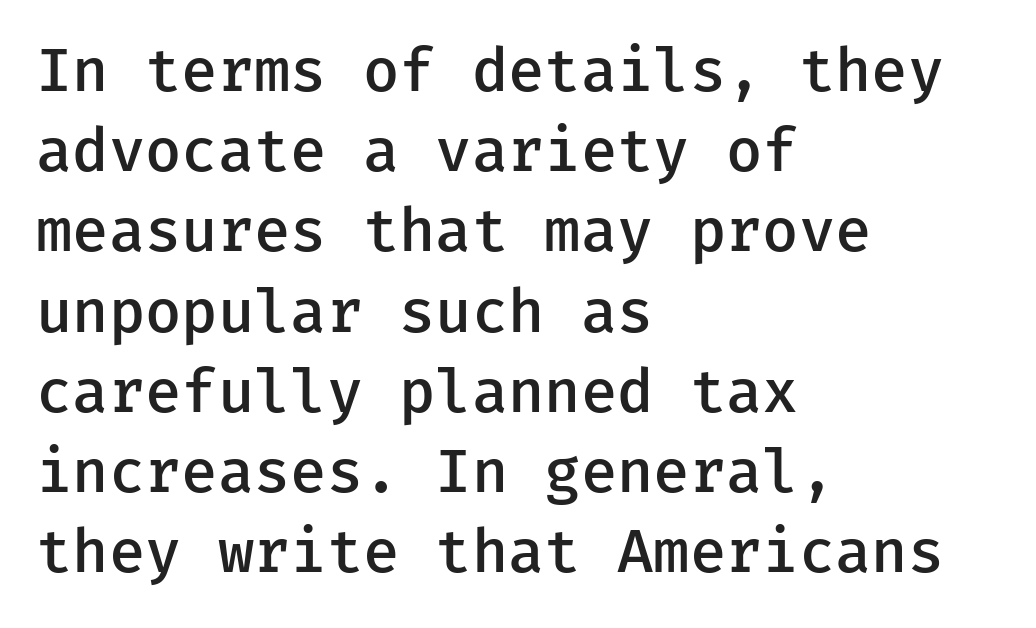
{"serif": "no", "italic": "no", "bold": "semi", "weight": "semibold", "width": "normal", "stroke_contrast": "low", "x_height": "medium", "monospaced": "yes", "underline": "no", "align": "left", "line_spacing": "normal", "line_spacing_ratio": 1.36, "letter_spacing": "normal", "letter_spacing_em": 0.0, "glyph_px": 59}
